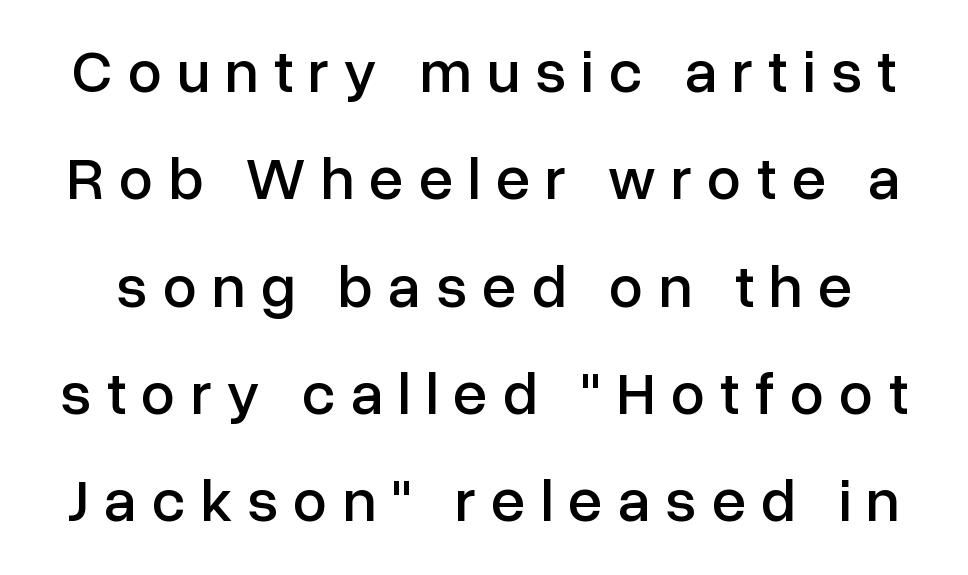
The image shows 61 px sans-serif type, upright; set line spacing 1.76x, unusually wide letter spacing (+0.25 em), not underlined; low stroke contrast and a medium x-height.
